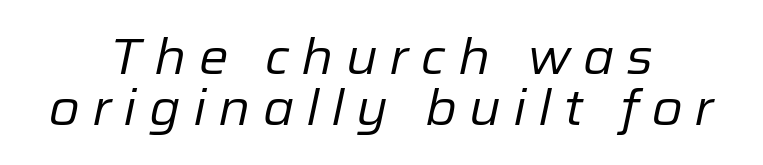
{"italic": "yes", "lean": "right", "slant_degrees": 12, "bold": "no", "weight": "regular", "width": "normal", "stroke_contrast": "low", "x_height": "medium", "monospaced": "no", "underline": "no", "align": "center", "line_spacing": "tight", "line_spacing_ratio": 1.03, "letter_spacing": "wide", "letter_spacing_em": 0.24, "glyph_px": 50}
